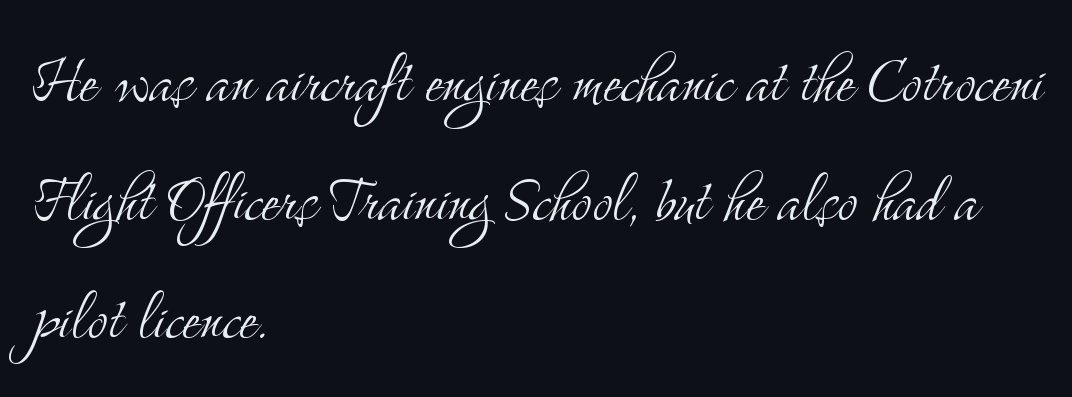
Q: Is the text bold? A: No.
Q: Is the text italic (slanted)? A: Yes.
Q: Is the typeface a serif or a sans-serif typeface? A: Serif.
Q: Is the text underlined? A: No.
Q: How is the paragraph aligned? A: Left-aligned.
Q: Is the spacing between letters normal or unusually wide? A: Normal.
Q: Is the spacing between lines tight, normal or loose? A: Normal.
Q: Width (condensed, normal, or wide)? A: Condensed.
Q: Stroke contrast? A: Medium.
Q: x-height? A: Small.
Q: Monospaced? A: No.
